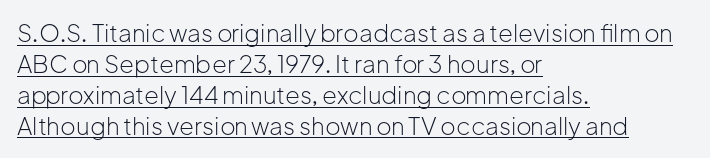
Left-aligned paragraph, ragged on the right. The letters stand straight up with perfectly vertical stems. A typesetter would call this leading conventional body-copy spacing. There is no visible air inserted between adjacent glyphs. Stems here are at most as thick as an everyday book face.
